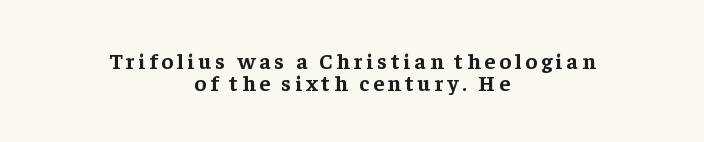
You could barely slide anything between these rows. Nope, not italic — everything's standing straight. Line starts and ends both wander, symmetrically. Every letter is thick-stroked: bold, no question.
